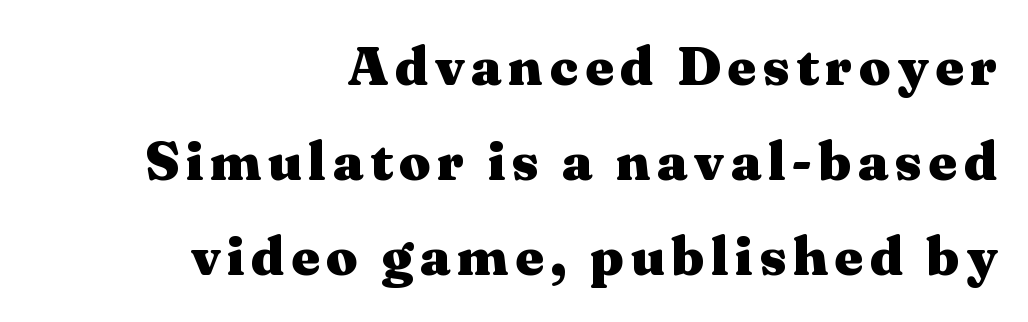
Think of a printed novel: that variable character pitch is what you see here. These words are printed bold, with thick strokes throughout. If you drew a ruler down the right edge, every line would touch it. Honestly, there is no underline to notice here at all. Little horizontal feet cap the strokes, marking this as serif type. Do the letters lean? They stand straight.
